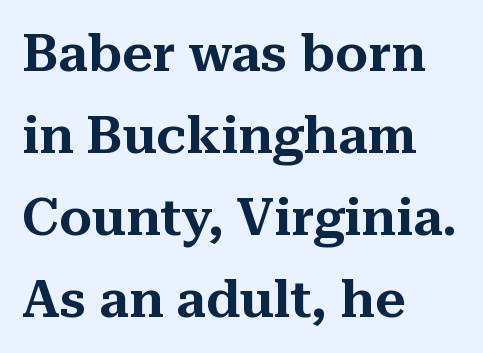
These lines are rendered in a variable-pitch font. Interline gaps are of average width in this sample. Observe the ordinary spacing: letters are neighbours, not strangers. Designer's note — italics off, roman on.
